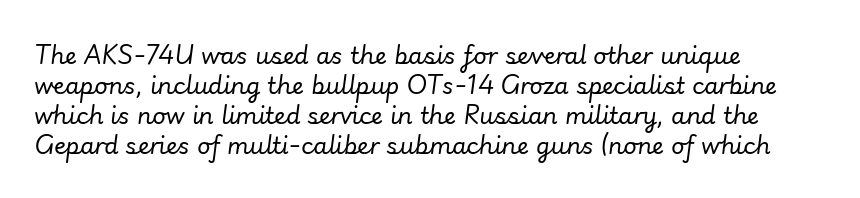
Q: Is the text bold? A: No.
Q: Is the text italic (slanted)? A: Yes, it leans right by about 7 degrees.
Q: Is the text underlined? A: No.
Q: How is the paragraph aligned? A: Left-aligned.
Q: Is the spacing between letters normal or unusually wide? A: Normal.
Q: Is the spacing between lines tight, normal or loose? A: Normal.
